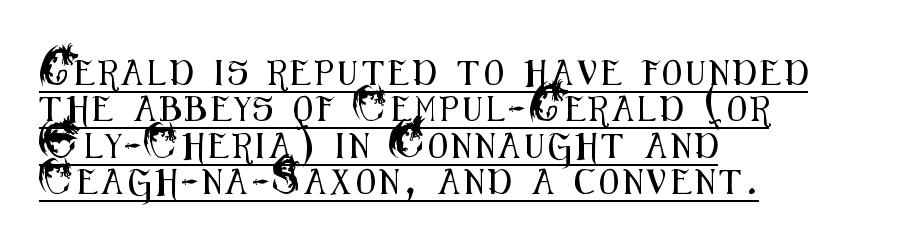
The image shows 25 px text type, upright; set left-aligned, normal line spacing (1.46x), underlined.
